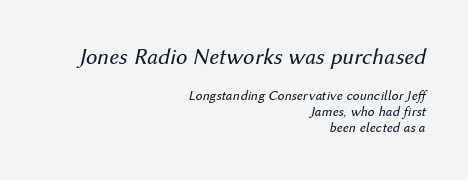
The image shows 23 px text type, italic (leaning right); set right-aligned, tight line spacing (1.13x), normal letter spacing, not underlined; the first (top) block is 1.64x larger.
